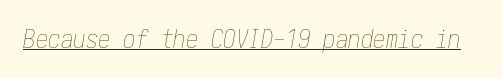
The image shows 25 px text type, italic (leaning right); set normal letter spacing, underlined.
